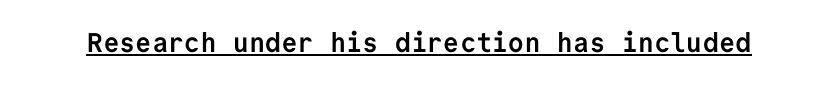
The image shows 27 px bold type, upright; set normal letter spacing, underlined.
